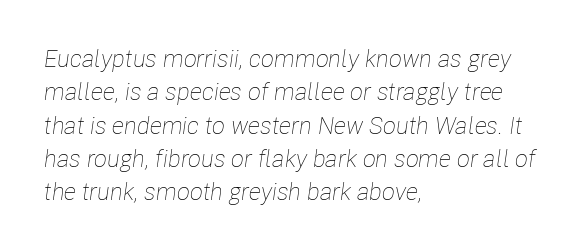
The image shows 24 px text type, italic (leaning right); set left-aligned, normal line spacing (1.39x), normal letter spacing, not underlined.
